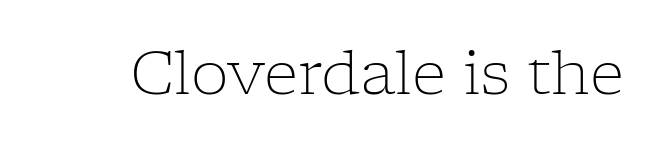
Honestly, the letter spacing is just normal — you wouldn't notice it. Is this a heavy cut? Hardly; it is regular or lighter. If you drew a line through each stem, it would be perfectly vertical. The space beneath each line is pristine and unruled.
